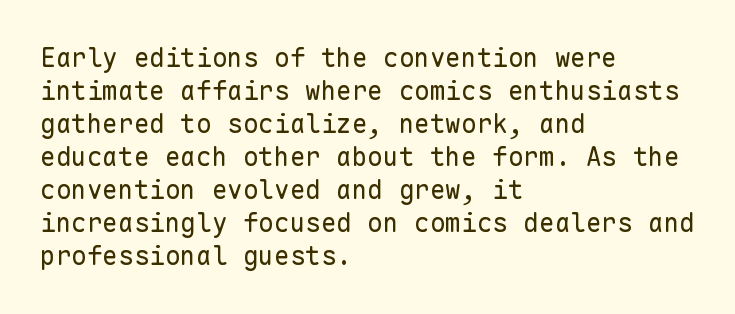
The image shows 26 px text type, upright; set left-aligned, normal line spacing (1.27x), normal letter spacing, not underlined.
